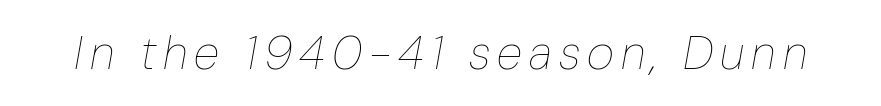
The image shows 47 px thin, condensed type, italic (leaning right); set not underlined; low stroke contrast and a medium x-height.
